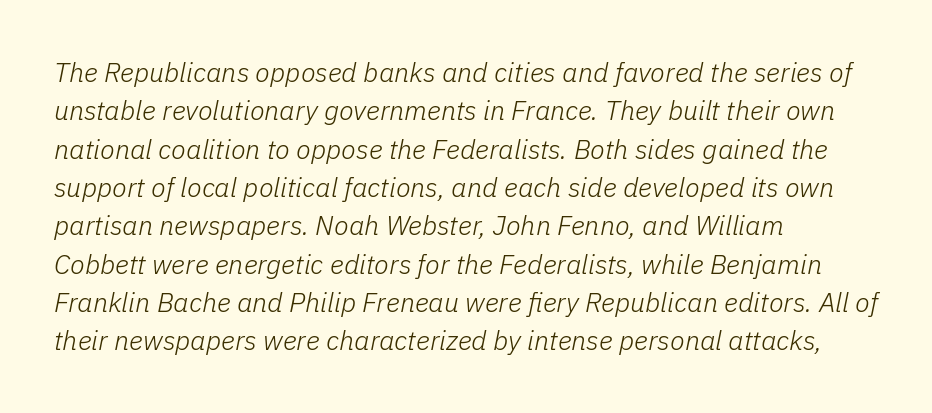
{"italic": "yes", "lean": "right", "slant_degrees": 11, "bold": "no", "underline": "no", "align": "left", "line_spacing": "normal", "line_spacing_ratio": 1.42, "letter_spacing": "normal", "letter_spacing_em": 0.0, "glyph_px": 27}
